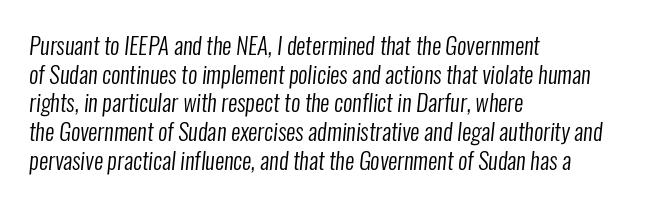
Q: Is the text bold? A: No.
Q: Is the text underlined? A: No.
Q: How is the paragraph aligned? A: Left-aligned.
Q: Is the spacing between letters normal or unusually wide? A: Normal.
Q: Is the spacing between lines tight, normal or loose? A: Normal.
